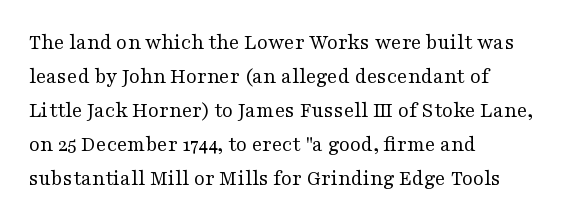
The image shows 22 px text type, upright; set left-aligned, normal line spacing (1.55x), normal letter spacing, not underlined.
